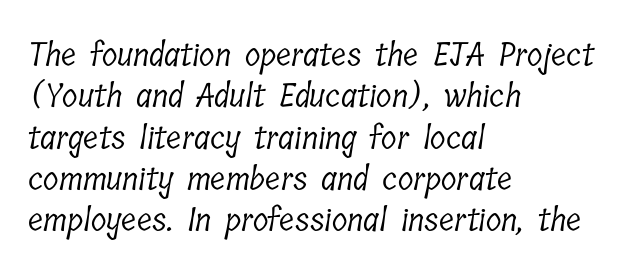
These lines are rendered in a variable-pitch font. Stroke terminals: seriffed. Weight: not bold — regular or lighter. Honestly, there is no underline to notice here at all. Honestly, the letter spacing is just normal — you wouldn't notice it. The rendering anchors every line to the left-hand side.
